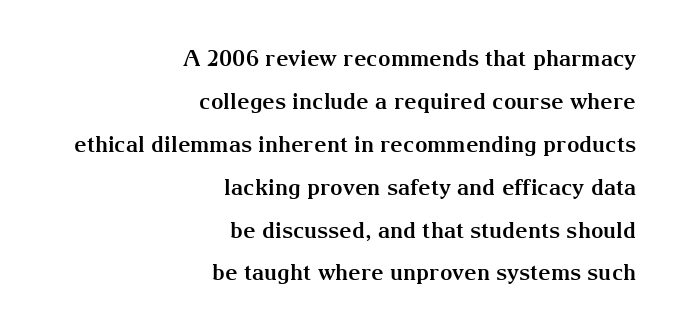
Q: Is the text bold? A: Yes.
Q: Is the text italic (slanted)? A: No, it is upright.
Q: Is the text underlined? A: No.
Q: How is the paragraph aligned? A: Right-aligned.
Q: Is the spacing between letters normal or unusually wide? A: Normal.
Q: Is the spacing between lines tight, normal or loose? A: Loose.
